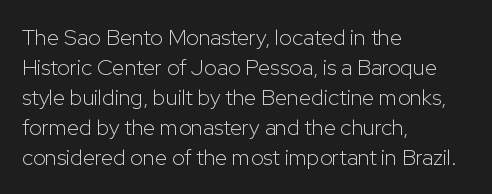
{"italic": "no", "bold": "no", "underline": "no", "align": "left", "line_spacing": "normal", "line_spacing_ratio": 1.36, "letter_spacing": "normal", "letter_spacing_em": 0.0, "glyph_px": 22}
